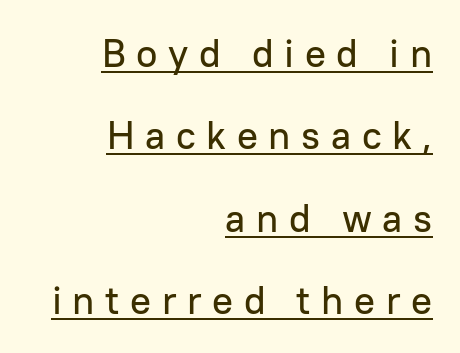
Style check: upright. This sample carries an underscore along the baseline area. Display-style spreading of the glyphs; the letterfit is very open. Interline gaps are noticeably wide in this sample. One-word summary of the alignment: right. The face used here is proportionally spaced, like ordinary book or web type.
